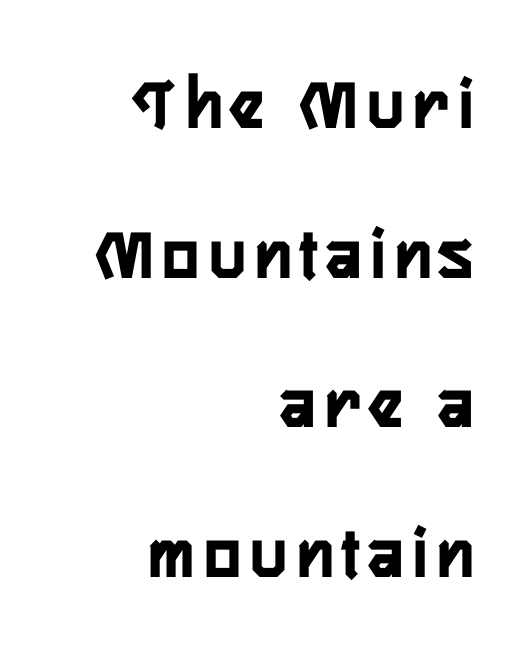
Q: Is the text italic (slanted)? A: No, it is upright.
Q: Is the typeface a serif or a sans-serif typeface? A: Sans-serif.
Q: Is the text underlined? A: No.
Q: How is the paragraph aligned? A: Right-aligned.
Q: Is the spacing between lines tight, normal or loose? A: Loose.
Q: Width (condensed, normal, or wide)? A: Condensed.
Q: Stroke contrast? A: Low.
Q: x-height? A: Medium.
Q: Monospaced? A: No.
